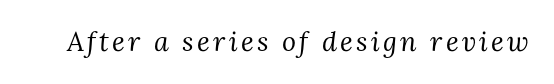
Is this a heavy cut? Hardly; it is regular or lighter. In terms of posture, this sample is oblique. Descender tails drop into unmarked territory.
